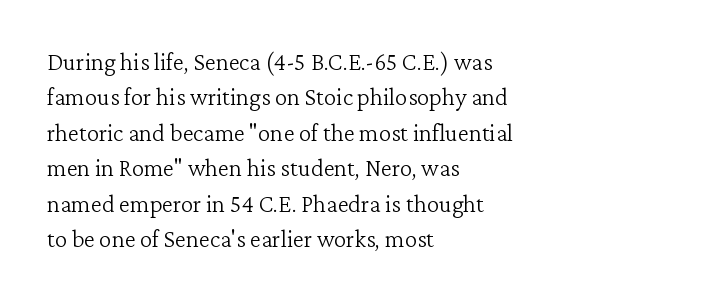
{"italic": "no", "bold": "no", "underline": "no", "align": "left", "line_spacing": "normal", "line_spacing_ratio": 1.42, "letter_spacing": "normal", "letter_spacing_em": 0.0, "glyph_px": 25}
